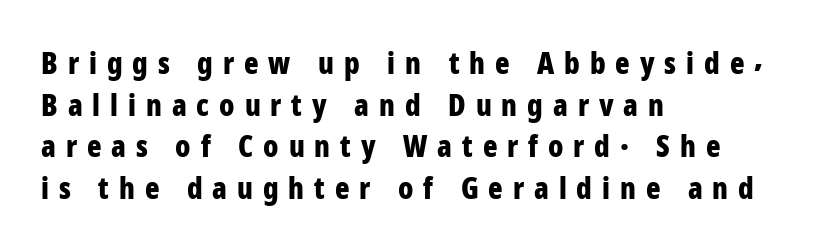
{"serif": "no", "italic": "no", "bold": "yes", "weight": "bold", "width": "condensed", "stroke_contrast": "low", "x_height": "medium", "monospaced": "no", "underline": "no", "align": "left", "line_spacing": "normal", "line_spacing_ratio": 1.39, "letter_spacing": "wide", "letter_spacing_em": 0.33, "glyph_px": 30}
